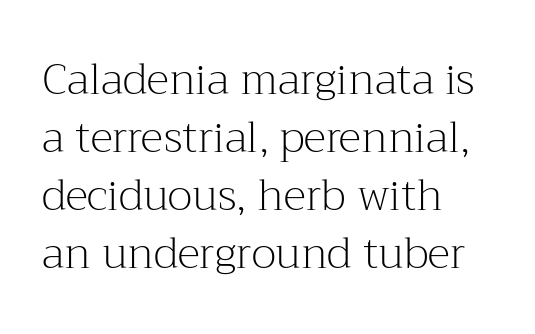
The image shows 43 px light serif type, upright; set left-aligned, normal line spacing (1.35x), normal letter spacing, not underlined; medium stroke contrast and a medium x-height.
